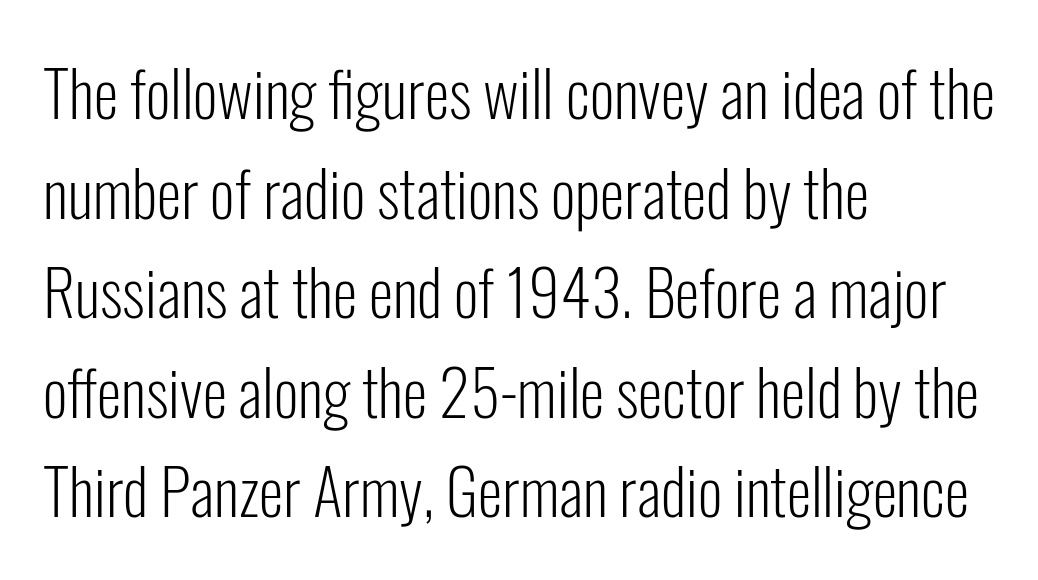
{"serif": "no", "italic": "no", "bold": "no", "weight": "light", "width": "condensed", "stroke_contrast": "low", "x_height": "medium", "monospaced": "no", "underline": "no", "align": "left", "line_spacing": "normal", "line_spacing_ratio": 1.58, "letter_spacing": "normal", "letter_spacing_em": 0.0, "glyph_px": 63}
